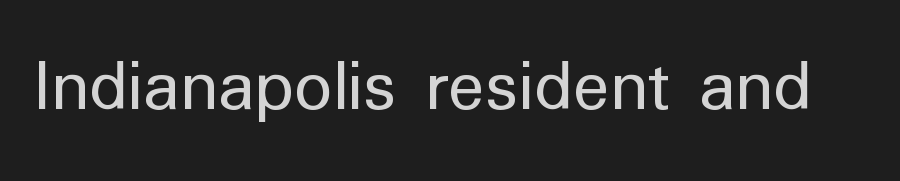
Here the designer chose a conventional face with non-uniform glyph widths. To sum up the face: it is a sans, with no serifs. A bare baseline throughout the passage. In terms of posture, this sample is upright. Compared with a typical body face, this is equally light or lighter still. The rendering keeps characters at their native spacing.
